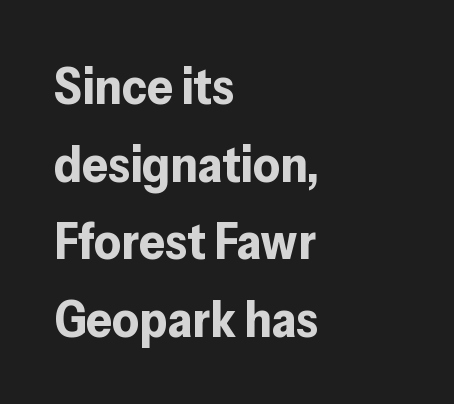
The image shows 51 px bold sans-serif type, upright; set left-aligned, normal line spacing (1.52x), normal letter spacing, not underlined; low stroke contrast and a medium x-height.
